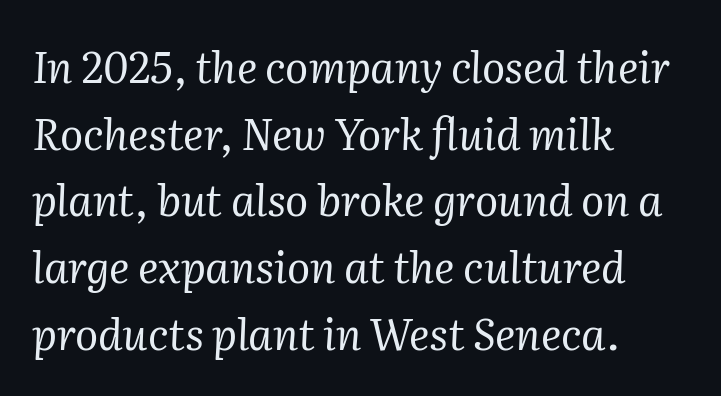
Proportional: the letters do not fall into vertical columns. Typeset ragged right — the left edge is the straight one. Interline gaps are of average width in this sample. The letterforms sit at book weight or below. Letterform terminals end in serifs throughout the passage.
